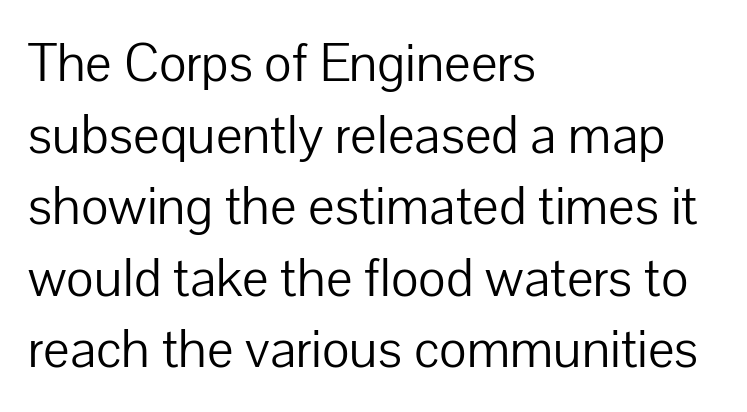
Q: Is the text bold? A: No.
Q: Is the text italic (slanted)? A: No, it is upright.
Q: Is the typeface a serif or a sans-serif typeface? A: Sans-serif.
Q: Is the text underlined? A: No.
Q: How is the paragraph aligned? A: Left-aligned.
Q: Is the spacing between letters normal or unusually wide? A: Normal.
Q: Is the spacing between lines tight, normal or loose? A: Normal.
Q: Width (condensed, normal, or wide)? A: Normal.
Q: Stroke contrast? A: Low.
Q: x-height? A: Medium.
Q: Monospaced? A: No.
